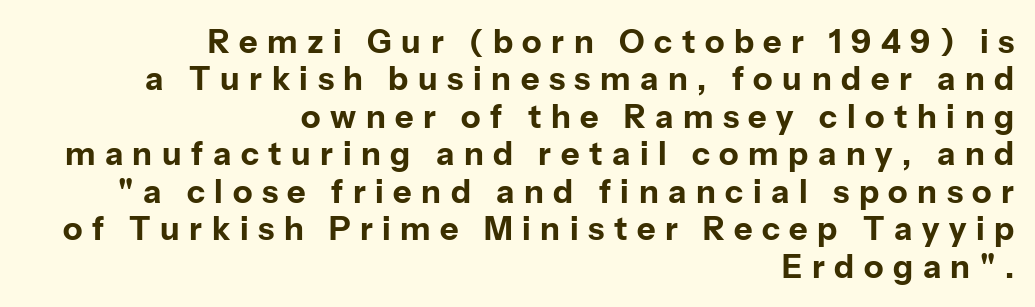
{"serif": "no", "italic": "no", "bold": "yes", "weight": "bold", "width": "normal", "stroke_contrast": "low", "x_height": "medium", "monospaced": "no", "underline": "no", "align": "right", "line_spacing_ratio": 1.17, "letter_spacing": "wide", "letter_spacing_em": 0.3, "glyph_px": 32}
